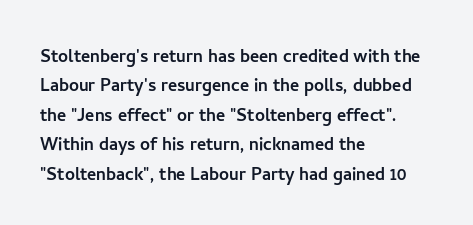
The image shows 22 px text type, upright; set left-aligned, normal line spacing (1.34x), normal letter spacing, not underlined.
